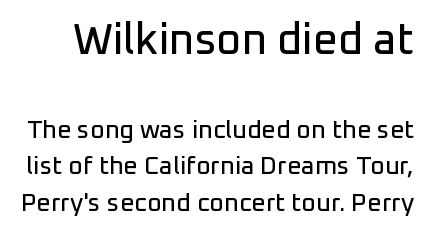
{"serif": "no", "italic": "no", "width": "normal", "stroke_contrast": "low", "x_height": "medium", "monospaced": "no", "underline": "no", "line_spacing": "normal", "line_spacing_ratio": 1.47, "letter_spacing": "normal", "letter_spacing_em": 0.0, "larger_block": "first", "size_ratio": 1.72, "glyph_px": 43}
